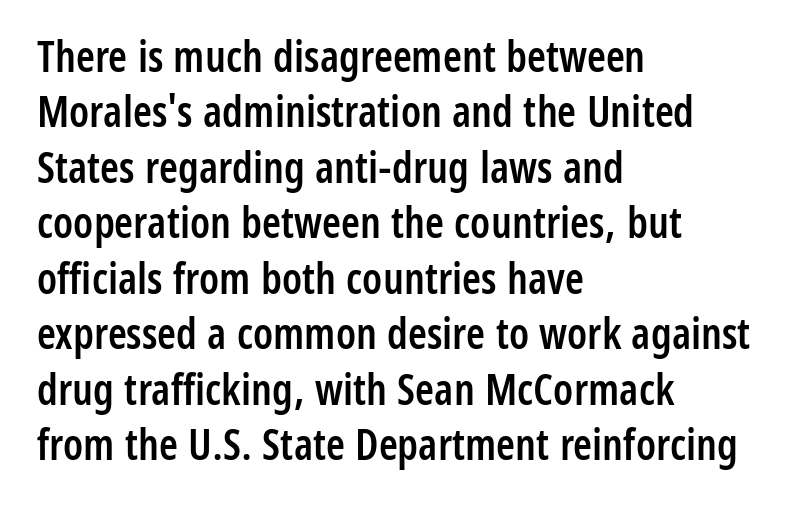
The image shows 43 px semibold, condensed sans-serif type, upright; set left-aligned, normal line spacing (1.29x), normal letter spacing, not underlined; low stroke contrast and a medium x-height.
